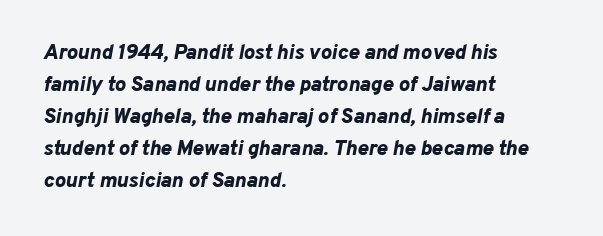
The image shows 21 px bold type, italic (leaning right); set left-aligned, normal line spacing (1.52x), normal letter spacing, not underlined.
